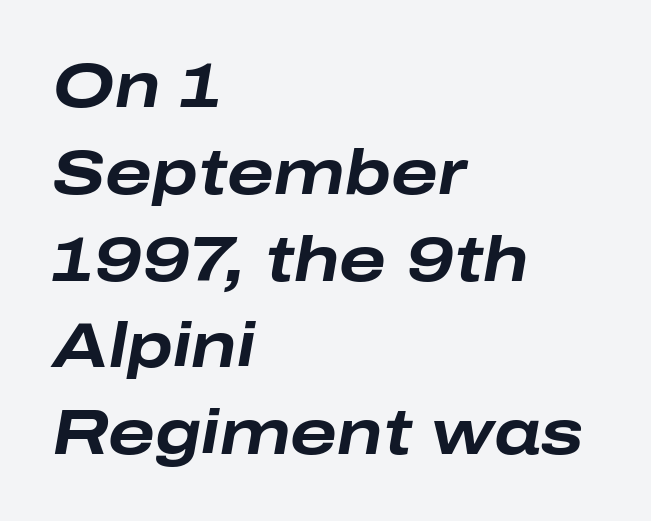
{"italic": "yes", "lean": "right", "slant_degrees": 10, "bold": "yes", "weight": "bold", "width": "wide", "stroke_contrast": "low", "x_height": "medium", "monospaced": "no", "underline": "no", "align": "left", "line_spacing": "normal", "line_spacing_ratio": 1.4, "letter_spacing": "normal", "letter_spacing_em": 0.0, "glyph_px": 62}
